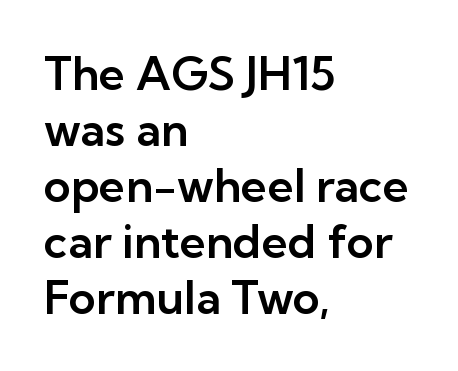
Proportional: the letters do not fall into vertical columns. The words here are not underlined. Italic? Not at all — the glyphs are vertical. The glyphs in this specimen are sans serif. Standard letterfit; no display-style spreading of the glyphs.
